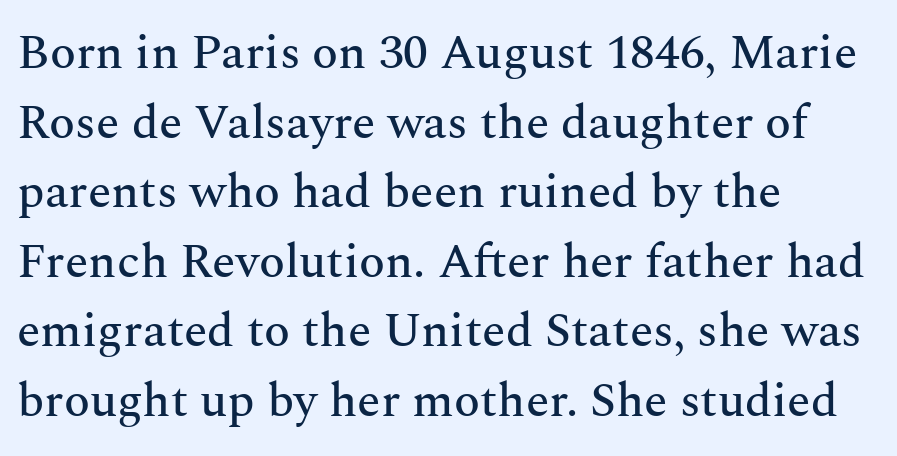
Q: Is the text italic (slanted)? A: No, it is upright.
Q: Is the typeface a serif or a sans-serif typeface? A: Serif.
Q: Is the text underlined? A: No.
Q: How is the paragraph aligned? A: Left-aligned.
Q: Is the spacing between letters normal or unusually wide? A: Normal.
Q: Is the spacing between lines tight, normal or loose? A: Normal.
Q: Width (condensed, normal, or wide)? A: Normal.
Q: Stroke contrast? A: Medium.
Q: x-height? A: Medium.
Q: Monospaced? A: No.
